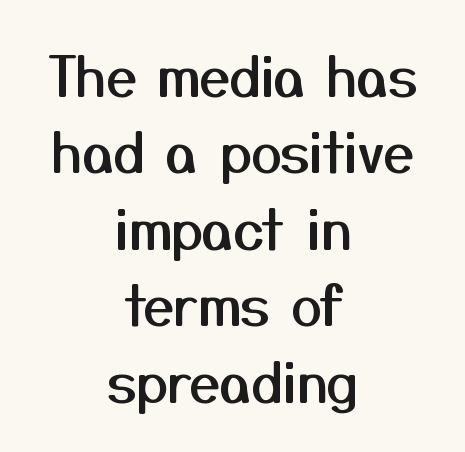
The image shows 55 px sans-serif type, upright; set centered, normal line spacing (1.39x), normal letter spacing, not underlined; medium stroke contrast and a medium x-height.
